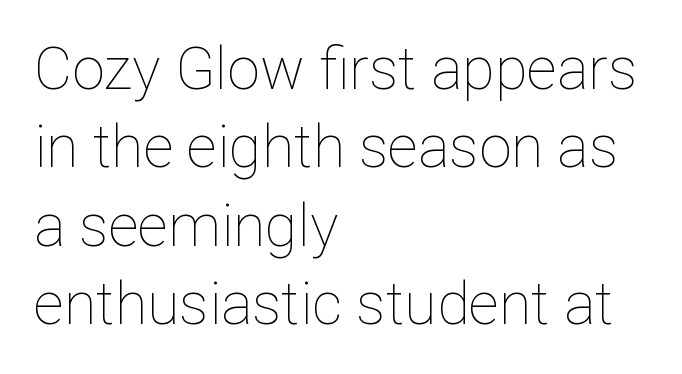
The image shows 59 px thin type, upright; set left-aligned, normal line spacing (1.33x), normal letter spacing, not underlined; low stroke contrast and a medium x-height.
